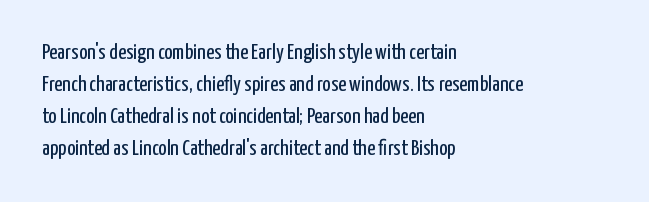
The image shows 22 px text type, upright; set left-aligned, normal line spacing (1.45x), normal letter spacing, not underlined.
